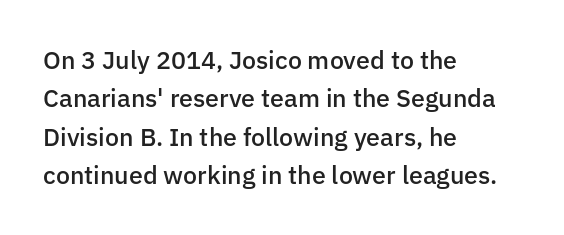
{"italic": "no", "bold": "semi", "underline": "no", "align": "left", "line_spacing": "normal", "line_spacing_ratio": 1.54, "letter_spacing": "normal", "letter_spacing_em": 0.0, "glyph_px": 25}
